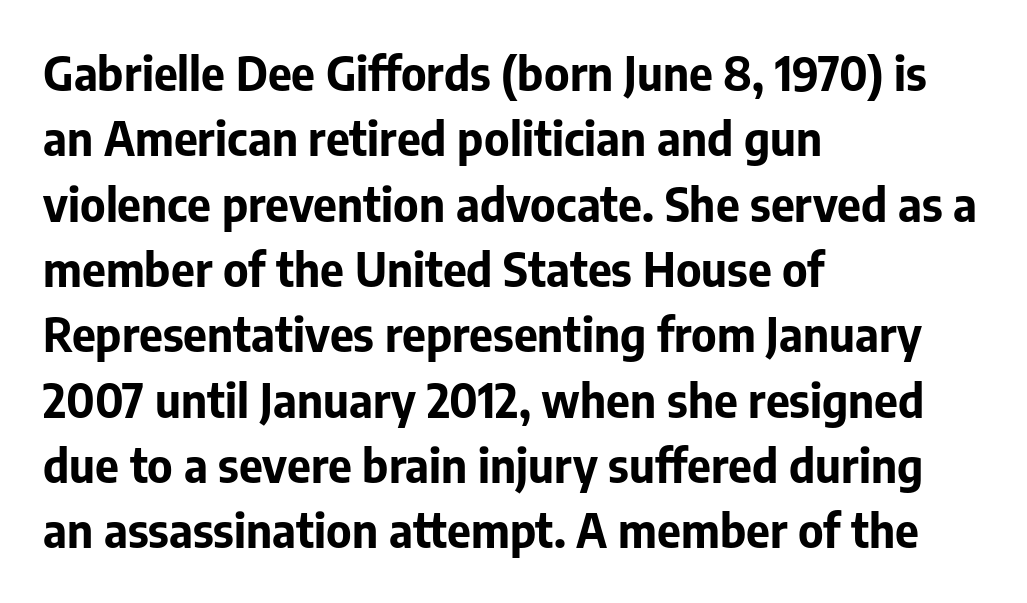
{"serif": "no", "italic": "no", "bold": "yes", "weight": "bold", "width": "normal", "stroke_contrast": "low", "x_height": "medium", "monospaced": "no", "underline": "no", "align": "left", "line_spacing": "normal", "line_spacing_ratio": 1.42, "letter_spacing": "normal", "letter_spacing_em": 0.0, "glyph_px": 46}
